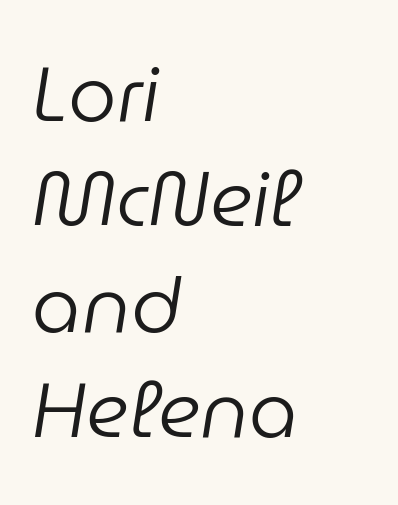
The image shows 77 px regular-weight type, italic (leaning right); set left-aligned, normal line spacing (1.37x), normal letter spacing, not underlined; low stroke contrast and a medium x-height.
